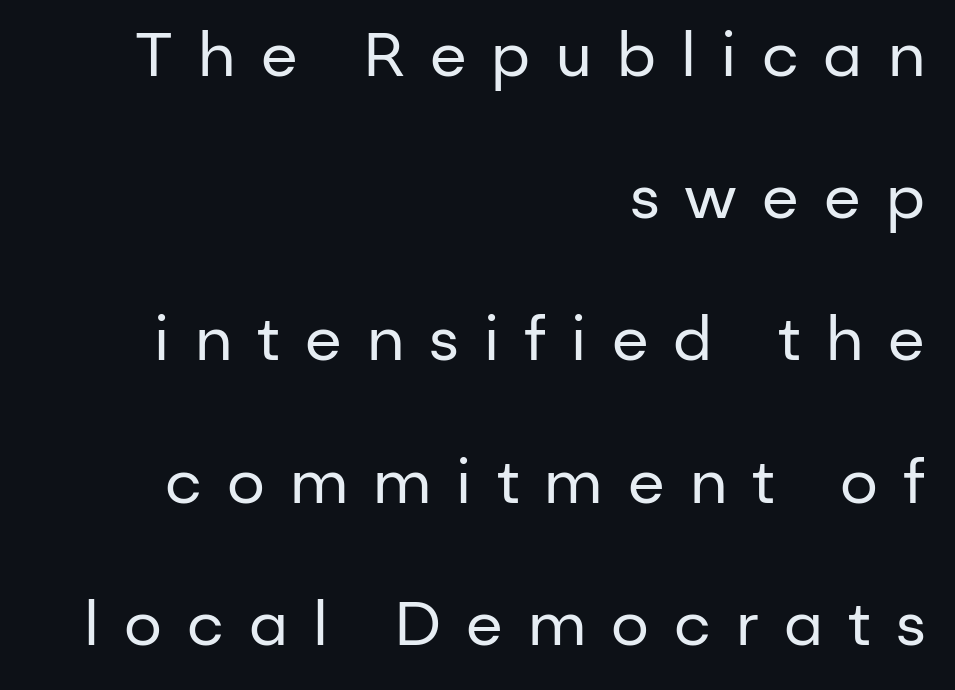
Q: Is the text bold? A: No.
Q: Is the text italic (slanted)? A: No, it is upright.
Q: Is the typeface a serif or a sans-serif typeface? A: Sans-serif.
Q: Is the text underlined? A: No.
Q: How is the paragraph aligned? A: Right-aligned.
Q: Is the spacing between letters normal or unusually wide? A: Unusually wide.
Q: Is the spacing between lines tight, normal or loose? A: Loose.
Q: Width (condensed, normal, or wide)? A: Normal.
Q: Stroke contrast? A: Low.
Q: x-height? A: Medium.
Q: Monospaced? A: No.
